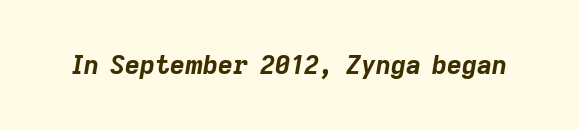
{"italic": "yes", "lean": "right", "slant_degrees": 9, "bold": "yes", "underline": "no", "letter_spacing": "normal", "letter_spacing_em": 0.0, "glyph_px": 26}
